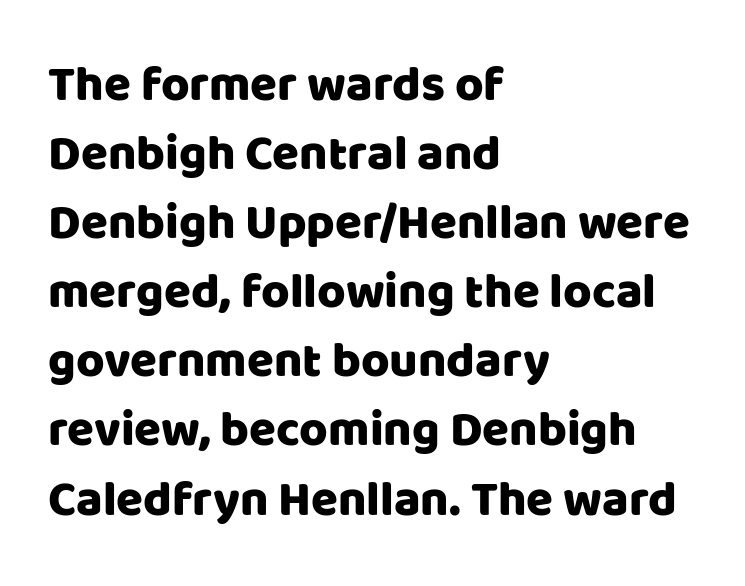
Q: Is the text italic (slanted)? A: No, it is upright.
Q: Is the typeface a serif or a sans-serif typeface? A: Sans-serif.
Q: Is the text underlined? A: No.
Q: How is the paragraph aligned? A: Left-aligned.
Q: Is the spacing between letters normal or unusually wide? A: Normal.
Q: Is the spacing between lines tight, normal or loose? A: Normal.
Q: Width (condensed, normal, or wide)? A: Normal.
Q: Stroke contrast? A: Low.
Q: x-height? A: Large.
Q: Monospaced? A: No.
